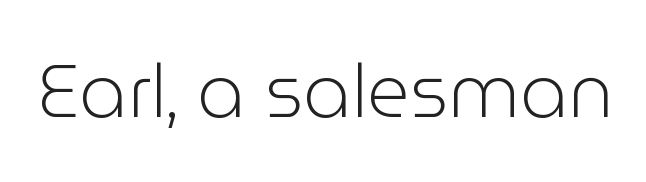
The image shows 74 px light sans-serif type, upright; set normal letter spacing, not underlined; low stroke contrast and a medium x-height.
